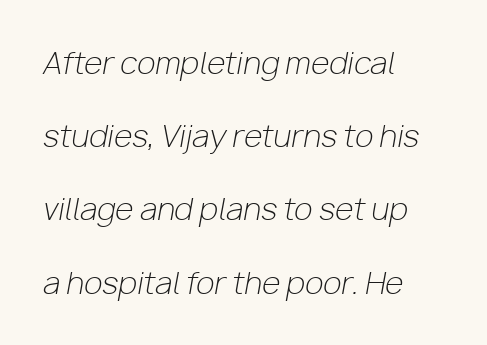
Q: Is the text bold? A: No.
Q: Is the text italic (slanted)? A: Yes, it leans right by about 10 degrees.
Q: Is the text underlined? A: No.
Q: How is the paragraph aligned? A: Left-aligned.
Q: Is the spacing between letters normal or unusually wide? A: Normal.
Q: Is the spacing between lines tight, normal or loose? A: Loose.
Q: Width (condensed, normal, or wide)? A: Normal.
Q: Stroke contrast? A: Low.
Q: x-height? A: Medium.
Q: Monospaced? A: No.
